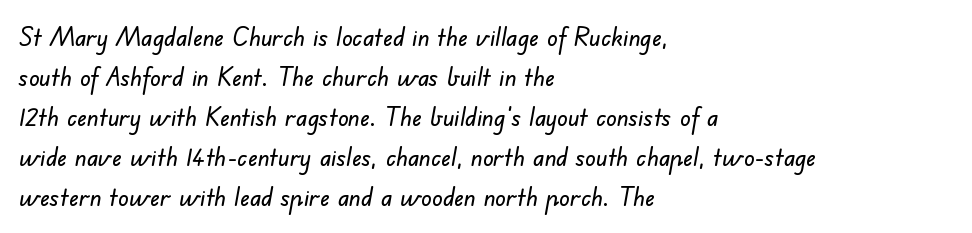
{"underline": "no", "align": "left", "line_spacing": "normal", "line_spacing_ratio": 1.54, "letter_spacing": "normal", "letter_spacing_em": 0.0, "glyph_px": 26}
